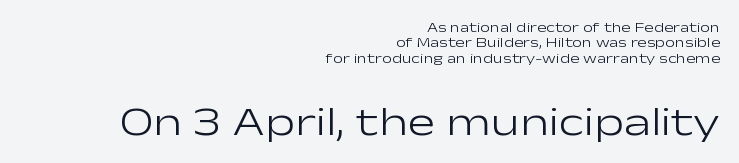
The image shows 41 px light, wide sans-serif type, upright; set right-aligned, tight line spacing (1.09x), normal letter spacing, not underlined; the second (bottom) block is 2.93x larger; low stroke contrast and a medium x-height.
